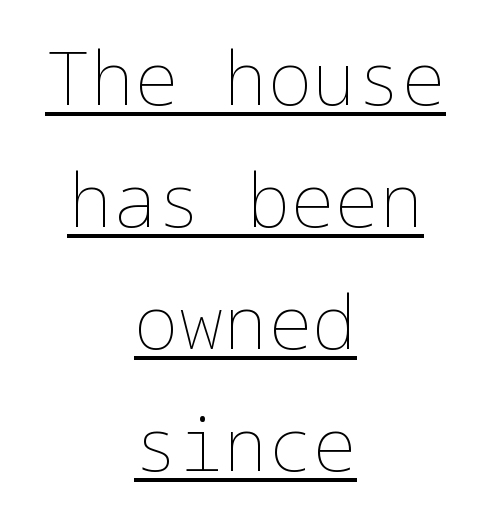
Q: Is the text bold? A: No.
Q: Is the text italic (slanted)? A: No, it is upright.
Q: Is the text underlined? A: Yes.
Q: How is the paragraph aligned? A: Centered.
Q: Is the spacing between letters normal or unusually wide? A: Normal.
Q: Is the spacing between lines tight, normal or loose? A: Normal.
Q: Width (condensed, normal, or wide)? A: Normal.
Q: Stroke contrast? A: Low.
Q: x-height? A: Medium.
